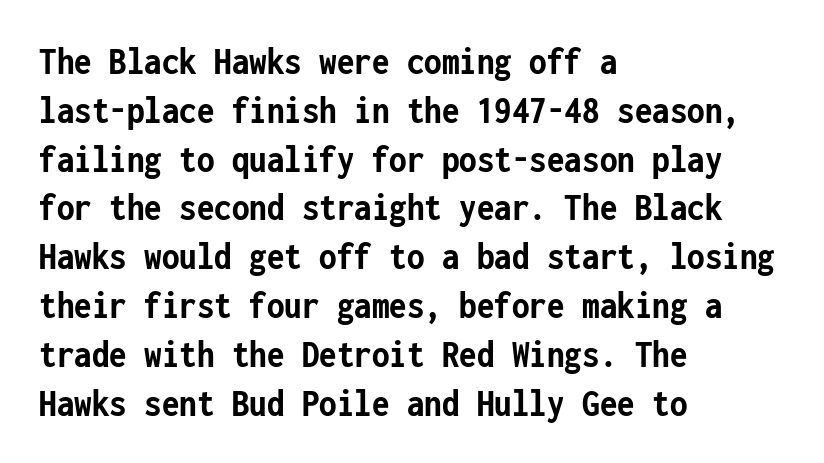
The characters display no serif detailing; their extremities are plain. Each row of text sits above clean, open space. Pretty heavy lettering here — definitely bold. What stands out about the letter spacing? Nothing — it is the standard amount.
